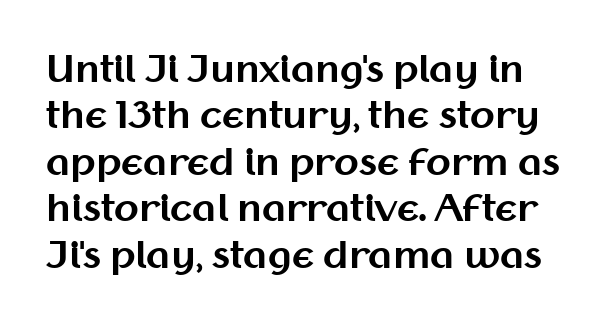
Examine the stroke ends and you'll find no serifs. Check under the words: just untouched page. A typesetter would call this leading conventional body-copy spacing. Characters remain perfectly vertical along every line.
